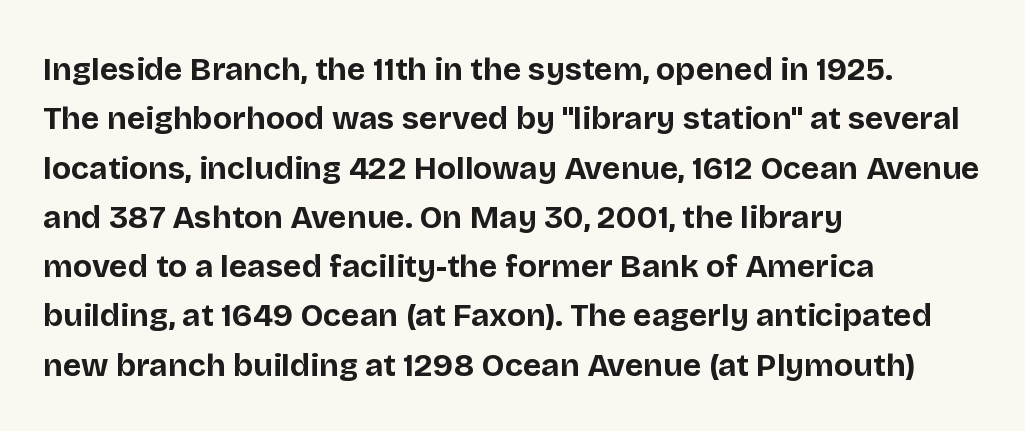
As a designer I'd log this as weight 700, bold. You could call the tracking neutral — neither tight nor loose. The letters stand upright; this is a roman face. The zone under the glyphs is completely vacant. The passage shown is typeset with a sans-serif family.
